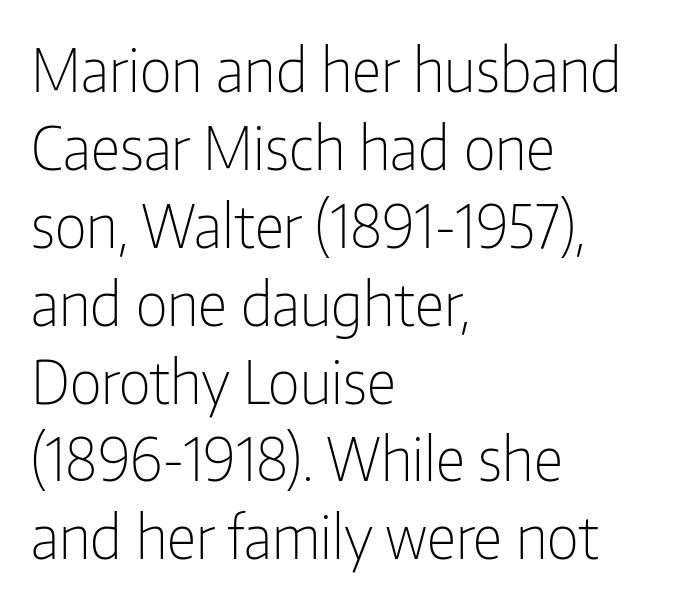
{"serif": "no", "italic": "no", "bold": "no", "weight": "light", "width": "condensed", "stroke_contrast": "low", "x_height": "medium", "monospaced": "no", "underline": "no", "align": "left", "line_spacing": "normal", "line_spacing_ratio": 1.32, "letter_spacing": "normal", "letter_spacing_em": 0.0, "glyph_px": 59}
